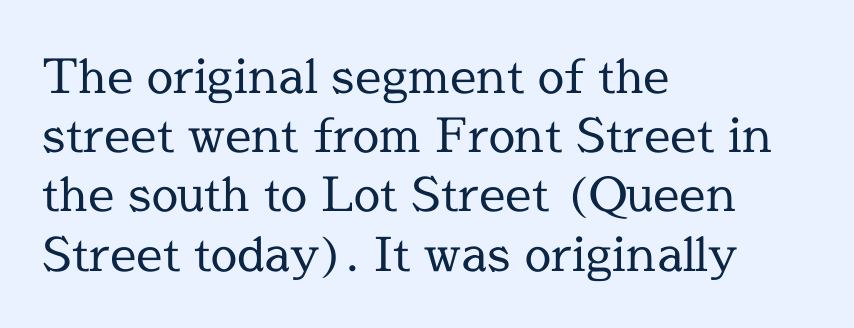
Q: Is the text bold? A: No.
Q: Is the text italic (slanted)? A: No, it is upright.
Q: Is the typeface a serif or a sans-serif typeface? A: Serif.
Q: Is the text underlined? A: No.
Q: How is the paragraph aligned? A: Left-aligned.
Q: Is the spacing between letters normal or unusually wide? A: Normal.
Q: Is the spacing between lines tight, normal or loose? A: Normal.
Q: Width (condensed, normal, or wide)? A: Normal.
Q: x-height? A: Medium.
Q: Monospaced? A: No.
